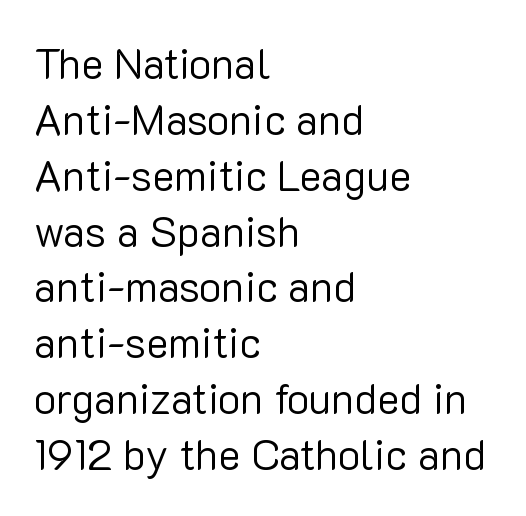
Regarding serifs, this sample does without them. You could not count columns in this text — the font is proportionally spaced. Ordinary non-slanted type is in use. The characters are drawn with everyday or finer stroke widths.
